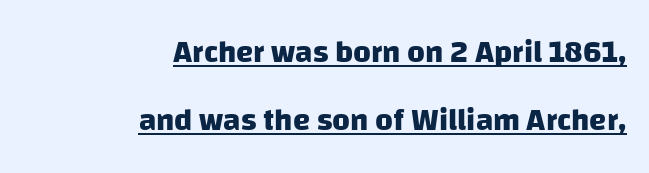
Students, note that the glyphs here touch the page at normal intervals. Weight check: bold — yes, fully. Grotesque or geometric, the face here clearly has no serifs. Decoration check: the copy is underlined. Right-aligned paragraph, ragged on the left. Do the characters align in a grid? No, the font is proportional.
